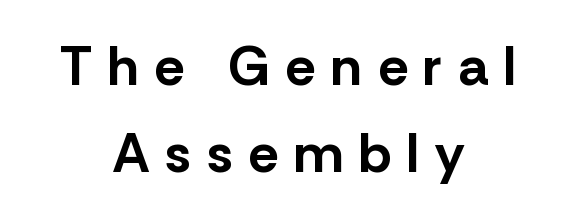
Grotesque or geometric, the face here clearly has no serifs. The typesetting leans heavy: a genuine bold. Layout note: lines centered. In terms of letterspacing, this is a distinctly airy, spread setting. The rendering uses a moderate line-height, typical for paragraphs.
